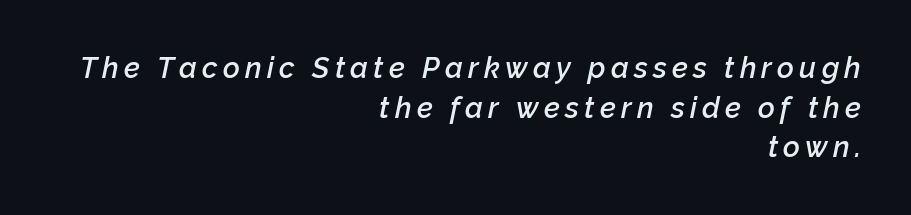
Q: Is the text bold? A: Semi-bold.
Q: Is the text italic (slanted)? A: Yes, it leans right by about 12 degrees.
Q: Is the text underlined? A: No.
Q: How is the paragraph aligned? A: Right-aligned.
Q: Is the spacing between lines tight, normal or loose? A: Normal.
Q: Width (condensed, normal, or wide)? A: Normal.
Q: Stroke contrast? A: Low.
Q: x-height? A: Medium.
Q: Monospaced? A: No.
